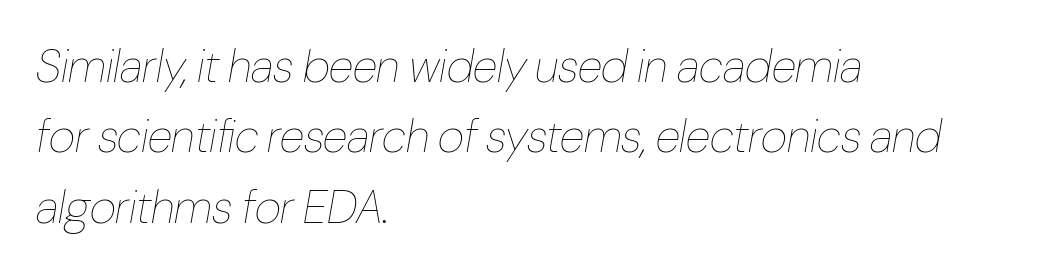
The image shows 46 px thin, condensed type, italic (leaning right); set left-aligned, normal line spacing (1.53x), normal letter spacing, not underlined; low stroke contrast and a medium x-height.
